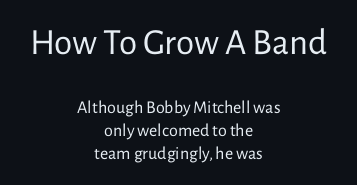
The font sits on the lighter half of the weight spectrum, regular included. Default kerning and tracking; the words read as compact shapes. Underline: absent. The face used here is proportionally spaced, like ordinary book or web type. The text block is weighted toward neither margin, spreading evenly from the middle. The letters stand upright; this is a roman face.
